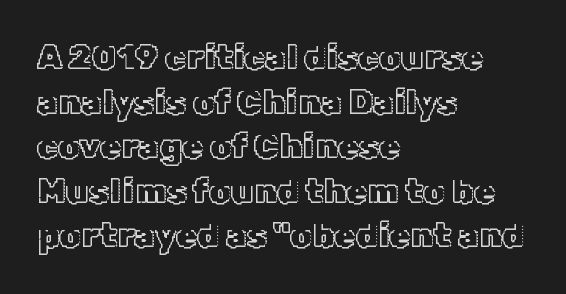
The image shows 34 px text type, upright; set left-aligned, normal line spacing (1.31x), normal letter spacing, not underlined; a medium x-height.
